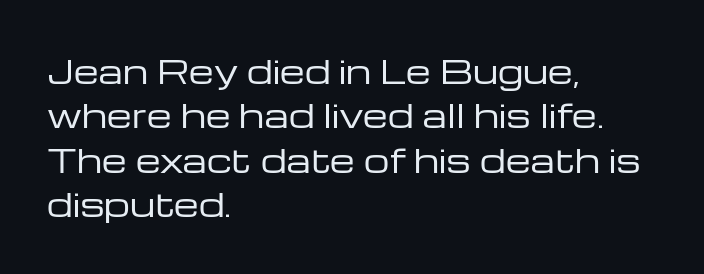
{"serif": "no", "italic": "no", "bold": "no", "weight": "regular", "width": "wide", "stroke_contrast": "low", "x_height": "medium", "monospaced": "no", "underline": "no", "align": "left", "line_spacing": "normal", "line_spacing_ratio": 1.39, "letter_spacing": "normal", "letter_spacing_em": 0.0, "glyph_px": 32}
